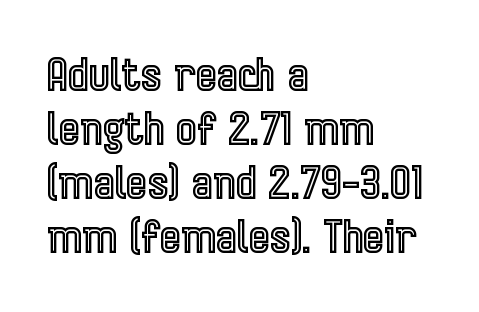
The lettering stays uniformly vertical, giving the passage a roman look. Short note: letters normally spaced. Is this a fixed-width face? No — the glyphs have proportional, varying widths. The strip under each line holds only bare page. Leftover space on each line is placed entirely after the last word.
